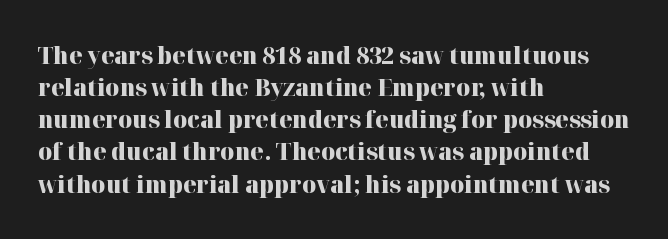
{"italic": "no", "bold": "yes", "underline": "no", "align": "left", "line_spacing": "normal", "line_spacing_ratio": 1.34, "letter_spacing": "normal", "letter_spacing_em": 0.0, "glyph_px": 24}
